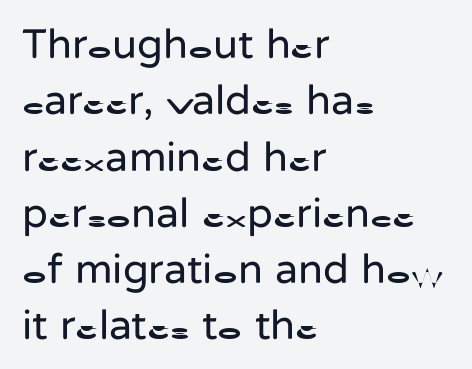
{"serif": "no", "italic": "no", "bold": "no", "weight": "regular", "width": "normal", "stroke_contrast": "low", "x_height": "medium", "monospaced": "no", "underline": "no", "align": "left", "line_spacing": "normal", "line_spacing_ratio": 1.34, "letter_spacing": "normal", "letter_spacing_em": 0.0, "glyph_px": 42}
